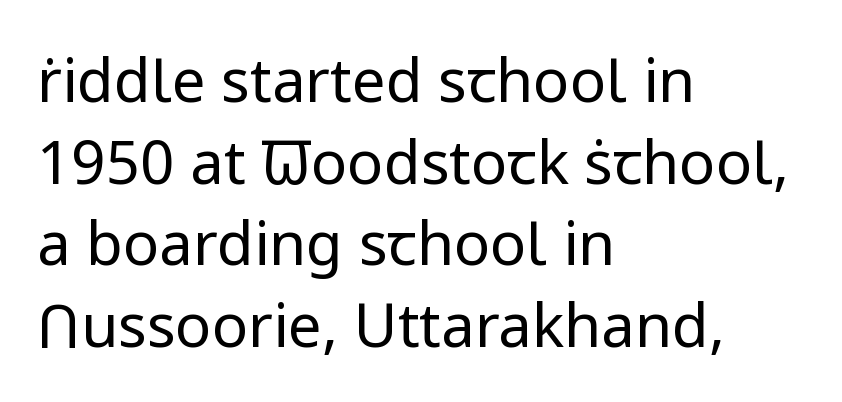
A light-to-regular cut is what we see here. This rendering uses left alignment, leaving the right contour irregular. It's the straight-up-and-down kind of type. Leading matches the norm, producing a regular column. The face used here is proportionally spaced, like ordinary book or web type.
